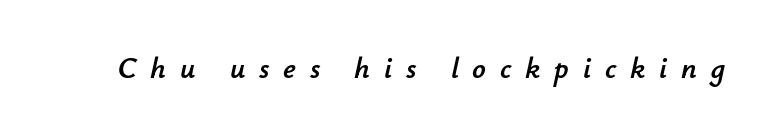
{"italic": "yes", "lean": "right", "slant_degrees": 12, "width": "normal", "stroke_contrast": "low", "x_height": "small", "monospaced": "no", "underline": "no", "letter_spacing": "wide", "letter_spacing_em": 0.46, "glyph_px": 30}
